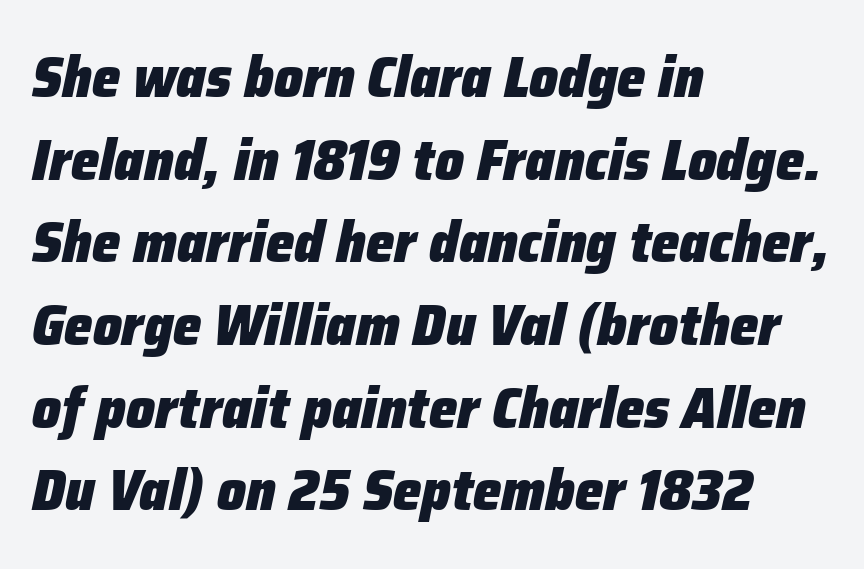
Note the varied advance widths — an 'i' is clearly narrower than an 'm'. Short note: letters normally spaced. Interline gaps are of average width in this sample. Each glyph is drawn with heavy, bold strokes. Looking at the ascenders, they clearly lean.
